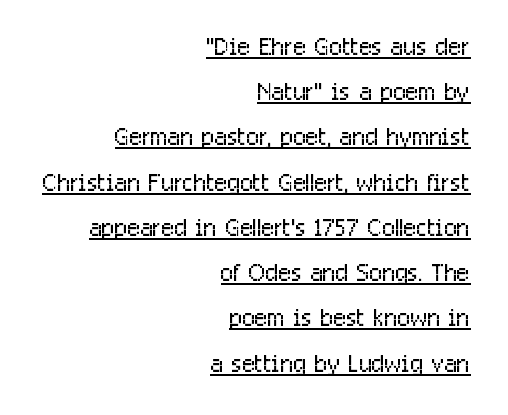
The image shows 34 px light, condensed sans-serif type, upright; set right-aligned, normal line spacing (1.33x), normal letter spacing, underlined; low stroke contrast and a medium x-height.
